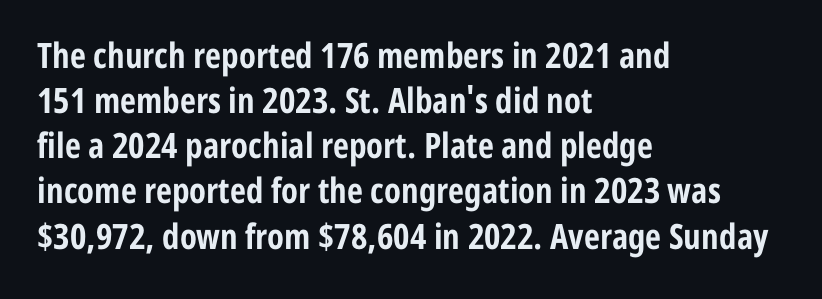
{"serif": "no", "italic": "no", "bold": "yes", "weight": "bold", "width": "condensed", "stroke_contrast": "low", "x_height": "medium", "monospaced": "no", "underline": "no", "align": "left", "line_spacing": "normal", "line_spacing_ratio": 1.29, "letter_spacing": "normal", "letter_spacing_em": 0.0, "glyph_px": 35}
